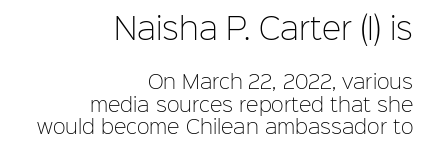
These lines stack with their right ends in a neat column. Characters remain perfectly vertical along every line. The typeface has the unassuming heft of standard copy or less. The line texture is even and compact thanks to regular tracking.
